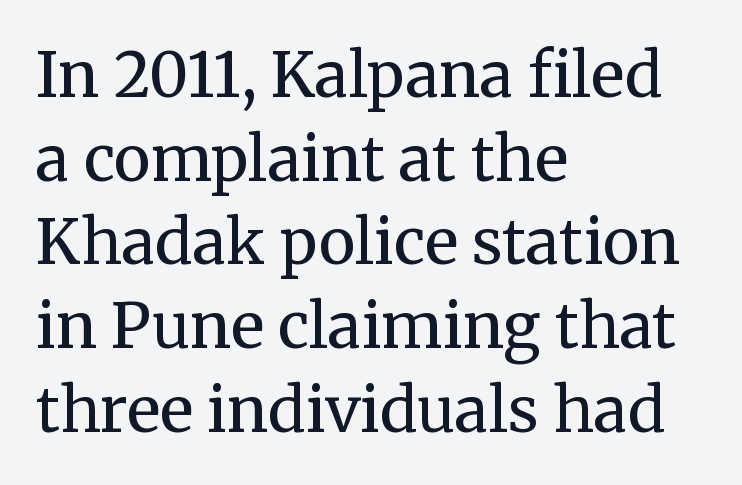
{"serif": "yes", "italic": "no", "bold": "no", "weight": "regular", "width": "normal", "stroke_contrast": "medium", "x_height": "medium", "monospaced": "no", "underline": "no", "align": "left", "line_spacing": "normal", "line_spacing_ratio": 1.35, "letter_spacing": "normal", "letter_spacing_em": 0.0, "glyph_px": 62}
